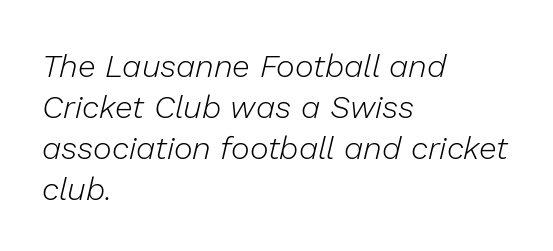
{"italic": "yes", "lean": "right", "slant_degrees": 13, "bold": "no", "weight": "light", "width": "normal", "stroke_contrast": "low", "x_height": "medium", "monospaced": "no", "underline": "no", "align": "left", "line_spacing": "normal", "line_spacing_ratio": 1.28, "letter_spacing": "normal", "letter_spacing_em": 0.0, "glyph_px": 32}
